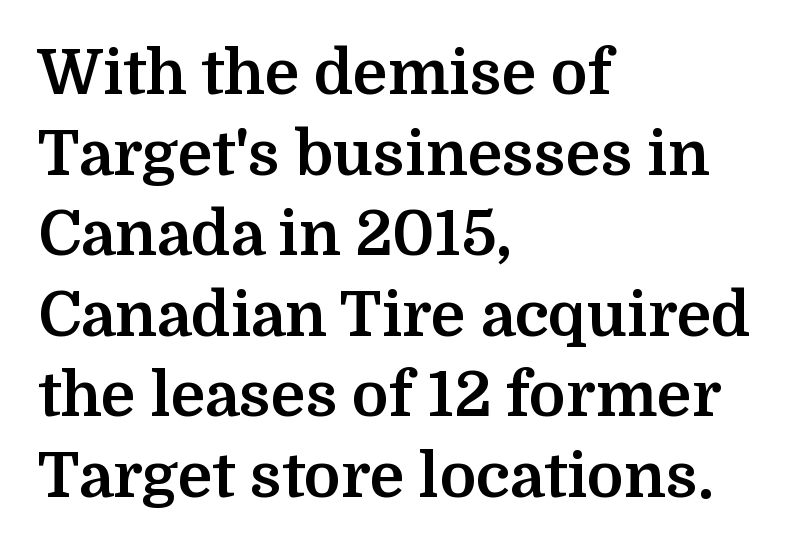
{"serif": "yes", "italic": "no", "bold": "yes", "weight": "bold", "width": "normal", "stroke_contrast": "medium", "x_height": "medium", "monospaced": "no", "underline": "no", "align": "left", "line_spacing": "normal", "line_spacing_ratio": 1.3, "letter_spacing": "normal", "letter_spacing_em": 0.0, "glyph_px": 62}
